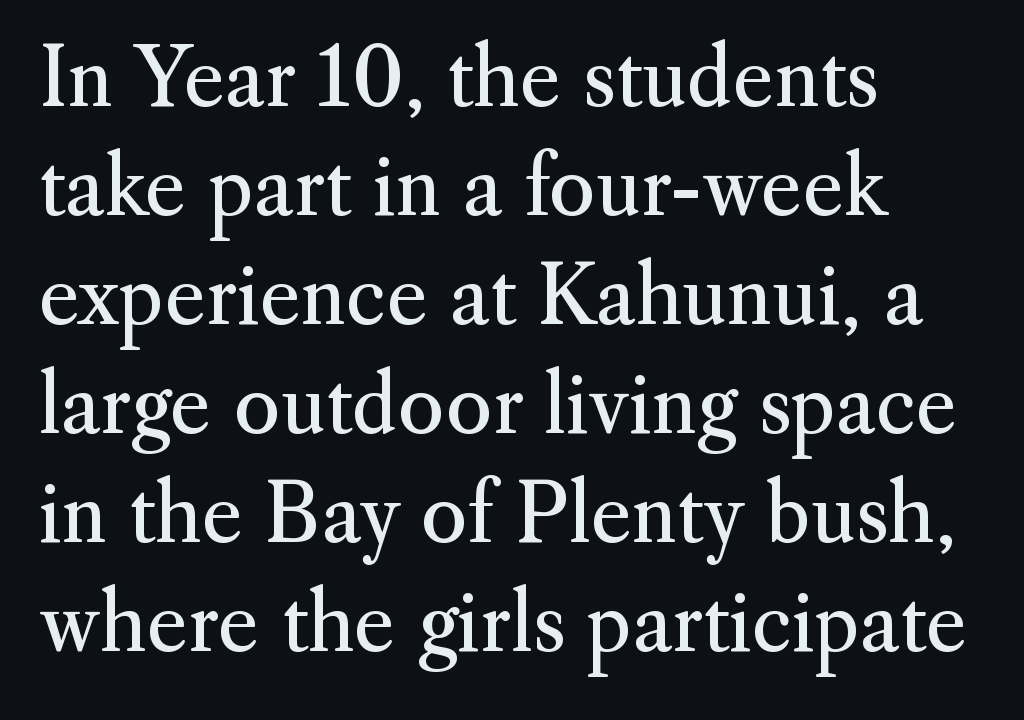
Q: Is the text bold? A: No.
Q: Is the text italic (slanted)? A: No, it is upright.
Q: Is the typeface a serif or a sans-serif typeface? A: Serif.
Q: Is the text underlined? A: No.
Q: How is the paragraph aligned? A: Left-aligned.
Q: Is the spacing between letters normal or unusually wide? A: Normal.
Q: Is the spacing between lines tight, normal or loose? A: Normal.
Q: Width (condensed, normal, or wide)? A: Normal.
Q: Stroke contrast? A: Medium.
Q: x-height? A: Small.
Q: Monospaced? A: No.
